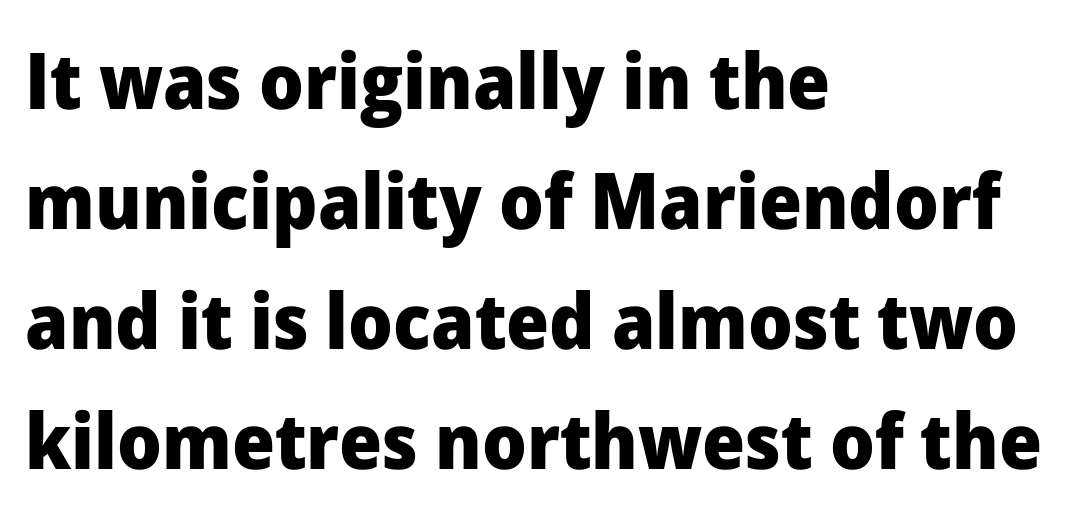
{"serif": "no", "italic": "no", "bold": "yes", "weight": "heavy", "width": "normal", "stroke_contrast": "low", "x_height": "medium", "monospaced": "no", "underline": "no", "align": "left", "line_spacing": "normal", "line_spacing_ratio": 1.54, "letter_spacing": "normal", "letter_spacing_em": 0.0, "glyph_px": 78}
